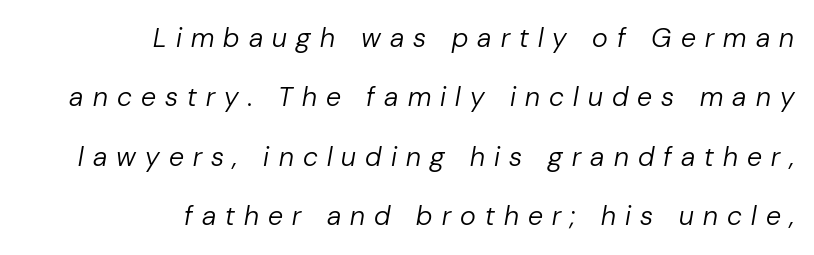
{"italic": "yes", "lean": "right", "slant_degrees": 10, "bold": "no", "underline": "no", "align": "right", "line_spacing": "loose", "line_spacing_ratio": 2.2, "letter_spacing": "wide", "letter_spacing_em": 0.34, "glyph_px": 27}
